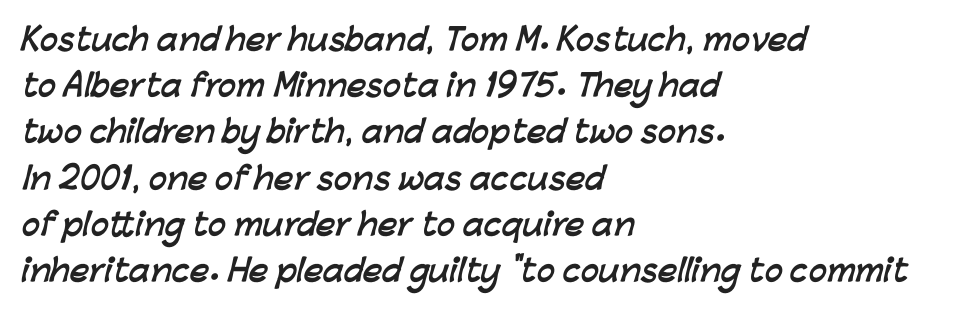
{"serif": "no", "bold": "yes", "weight": "semibold", "width": "normal", "stroke_contrast": "low", "x_height": "medium", "monospaced": "no", "underline": "no", "align": "left", "line_spacing": "normal", "line_spacing_ratio": 1.54, "letter_spacing": "normal", "letter_spacing_em": 0.0, "glyph_px": 30}
